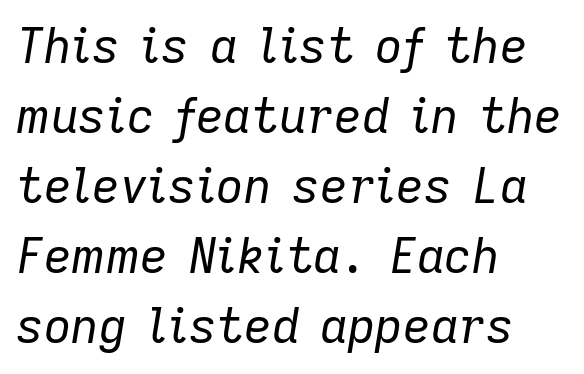
Q: Is the text bold? A: No.
Q: Is the text italic (slanted)? A: Yes, it leans right by about 9 degrees.
Q: Is the text underlined? A: No.
Q: How is the paragraph aligned? A: Left-aligned.
Q: Is the spacing between letters normal or unusually wide? A: Normal.
Q: Is the spacing between lines tight, normal or loose? A: Normal.
Q: Width (condensed, normal, or wide)? A: Normal.
Q: Stroke contrast? A: Low.
Q: x-height? A: Medium.
Q: Monospaced? A: No.
